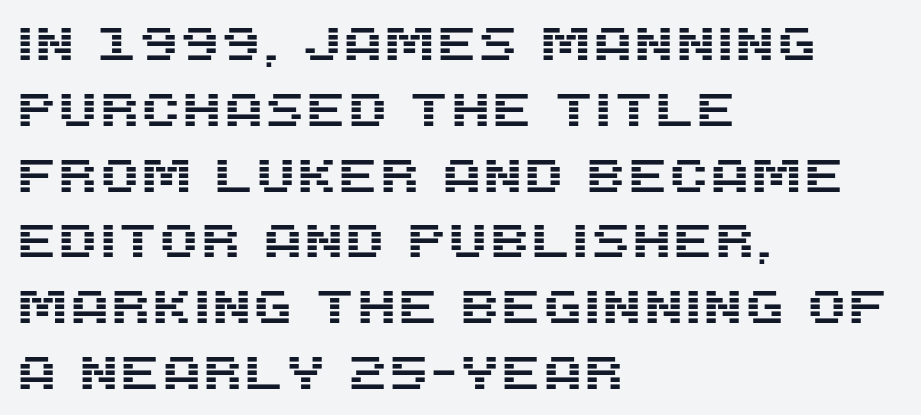
The image shows 47 px sans-serif type, upright; set left-aligned, normal line spacing (1.4x), normal letter spacing, not underlined; medium stroke contrast and a large x-height.
